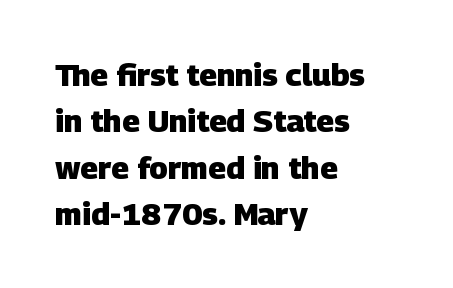
Q: Is the text bold? A: Yes.
Q: Is the typeface a serif or a sans-serif typeface? A: Sans-serif.
Q: Is the text underlined? A: No.
Q: How is the paragraph aligned? A: Left-aligned.
Q: Is the spacing between letters normal or unusually wide? A: Normal.
Q: Is the spacing between lines tight, normal or loose? A: Normal.
Q: Width (condensed, normal, or wide)? A: Normal.
Q: Stroke contrast? A: Low.
Q: x-height? A: Large.
Q: Monospaced? A: No.
